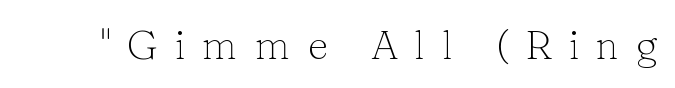
The face used here is proportionally spaced, like ordinary book or web type. Spacing between characters has been opened up far beyond the box default. Tall strokes in this sample are plumb rather than angled. Beneath every word, the page is bare.
